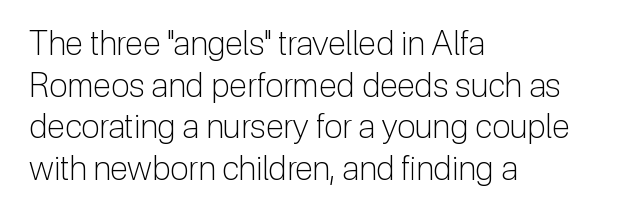
Q: Is the text bold? A: No.
Q: Is the text italic (slanted)? A: No, it is upright.
Q: Is the typeface a serif or a sans-serif typeface? A: Sans-serif.
Q: Is the text underlined? A: No.
Q: How is the paragraph aligned? A: Left-aligned.
Q: Is the spacing between letters normal or unusually wide? A: Normal.
Q: Is the spacing between lines tight, normal or loose? A: Normal.
Q: Width (condensed, normal, or wide)? A: Normal.
Q: Stroke contrast? A: Low.
Q: x-height? A: Medium.
Q: Monospaced? A: No.
